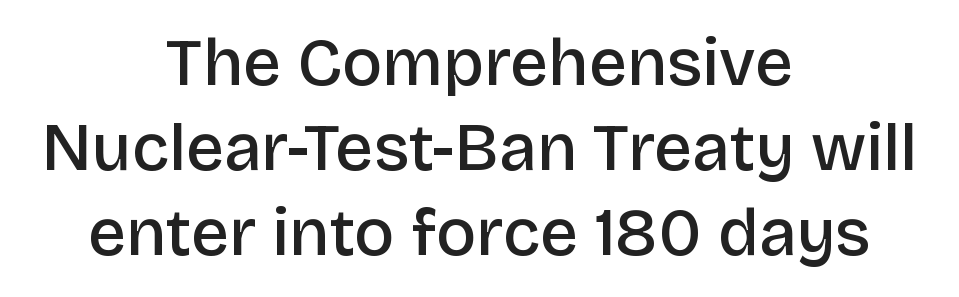
Q: Is the text bold? A: Semi-bold.
Q: Is the text italic (slanted)? A: No, it is upright.
Q: Is the typeface a serif or a sans-serif typeface? A: Sans-serif.
Q: Is the text underlined? A: No.
Q: How is the paragraph aligned? A: Centered.
Q: Is the spacing between letters normal or unusually wide? A: Normal.
Q: Is the spacing between lines tight, normal or loose? A: Normal.
Q: Width (condensed, normal, or wide)? A: Normal.
Q: Stroke contrast? A: Low.
Q: x-height? A: Large.
Q: Monospaced? A: No.
